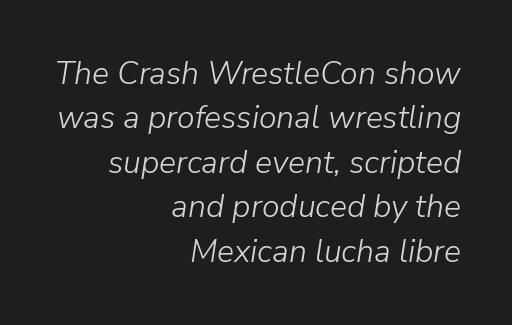
Each word holds together tightly as a unit, with standard inter-letter gaps. Looks like regular typesetting: each glyph gets only the width it needs. One glance says typical: line gaps are just what's usual. In CSS terms this would be text-align: right.
